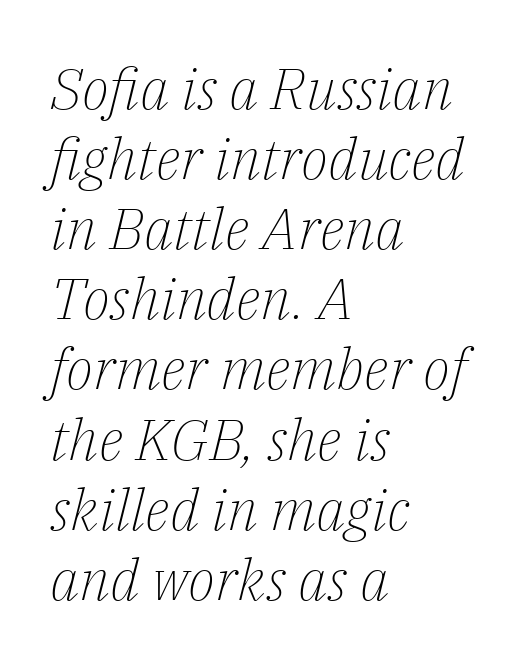
The image shows 57 px light serif type, italic (leaning right); set left-aligned, line spacing 1.23x, normal letter spacing, not underlined; low stroke contrast and a medium x-height.
